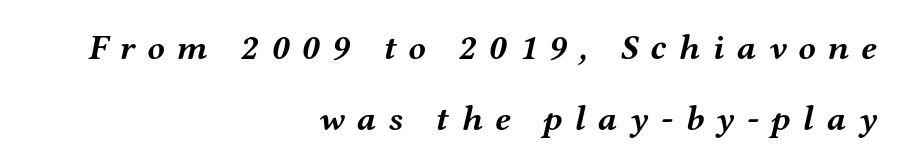
Is this a sans? No — the strokes have serifs. Visually the block forms a straight wall on the right and a jagged coastline on the left. The passage shown has open, widely tracked lettering throughout. Successive baselines arrive slowly, with a big drop between each. Italic: yes, the glyphs are oblique. The rendering uses natural spacing where letterforms have individual widths.
